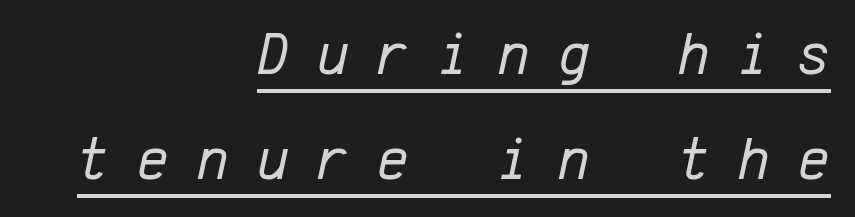
{"italic": "yes", "lean": "right", "slant_degrees": 12, "bold": "no", "weight": "regular", "width": "normal", "stroke_contrast": "low", "x_height": "medium", "monospaced": "yes", "underline": "yes", "align": "right", "line_spacing_ratio": 1.72, "letter_spacing": "wide", "letter_spacing_em": 0.46, "glyph_px": 61}
